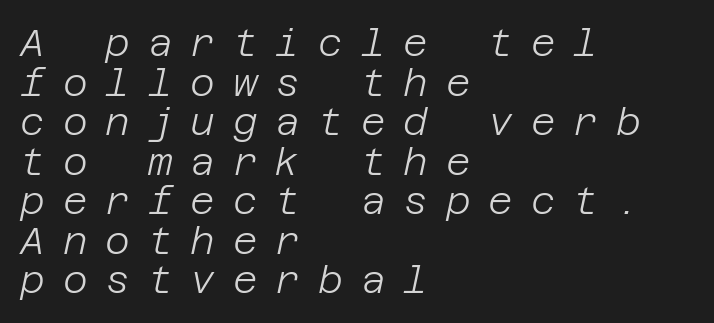
The image shows 38 px light type, italic (leaning right); set left-aligned, tight line spacing (1.04x), unusually wide letter spacing (+0.47 em), not underlined; low stroke contrast and a large x-height.
